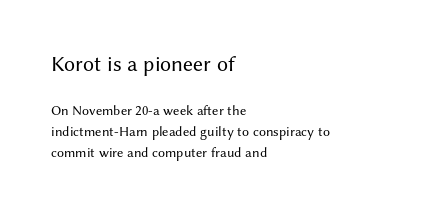
{"italic": "no", "bold": "no", "underline": "no", "align": "left", "line_spacing": "normal", "line_spacing_ratio": 1.51, "letter_spacing": "normal", "letter_spacing_em": 0.0, "larger_block": "first", "size_ratio": 1.57, "glyph_px": 22}
